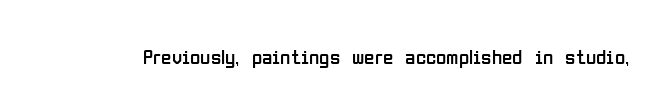
Q: Is the text bold? A: No.
Q: Is the text italic (slanted)? A: No, it is upright.
Q: Is the text underlined? A: No.
Q: Is the spacing between letters normal or unusually wide? A: Normal.
